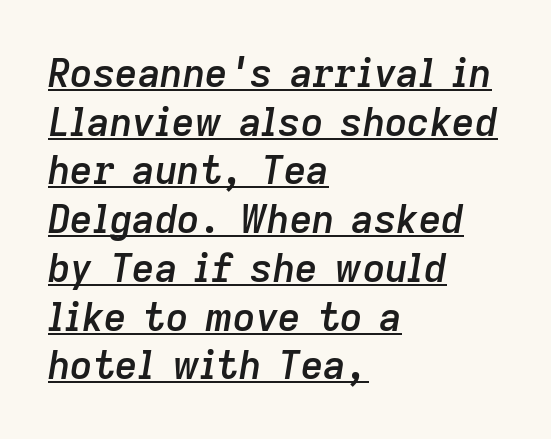
The image shows 39 px semibold type, italic (leaning right); set left-aligned, normal line spacing (1.25x), normal letter spacing, underlined; low stroke contrast and a medium x-height.
